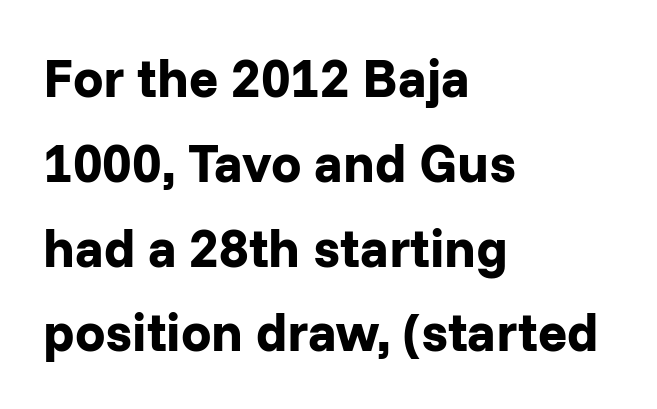
{"serif": "no", "italic": "no", "bold": "yes", "weight": "bold", "width": "normal", "stroke_contrast": "low", "x_height": "medium", "monospaced": "no", "underline": "no", "align": "left", "line_spacing": "normal", "line_spacing_ratio": 1.57, "letter_spacing": "normal", "letter_spacing_em": 0.0, "glyph_px": 54}
